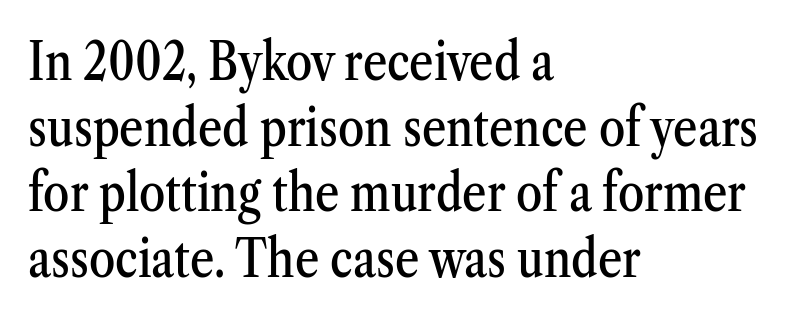
The image shows 53 px condensed serif type, upright; set left-aligned, line spacing 1.24x, normal letter spacing, not underlined; medium stroke contrast and a medium x-height.
